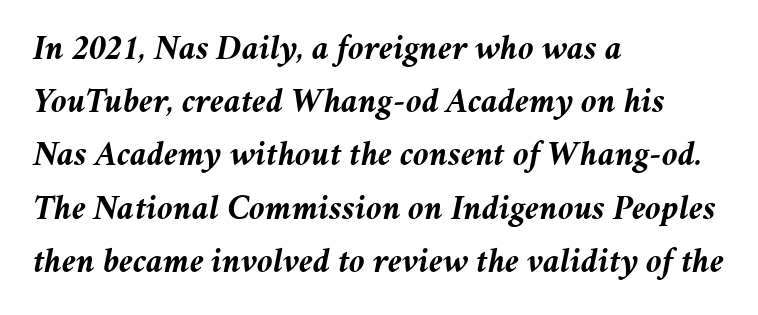
The image shows 35 px semibold type, italic (leaning right); set left-aligned, normal line spacing (1.52x), normal letter spacing, not underlined; medium stroke contrast and a medium x-height.
